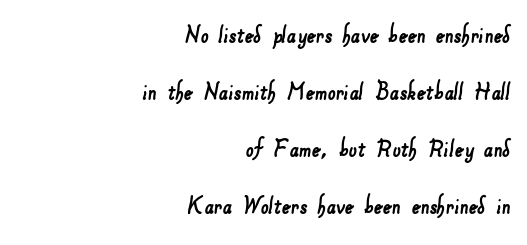
The image shows 28 px sans-serif type; set right-aligned, loose line spacing (2.04x), normal letter spacing, not underlined; low stroke contrast and a small x-height.
